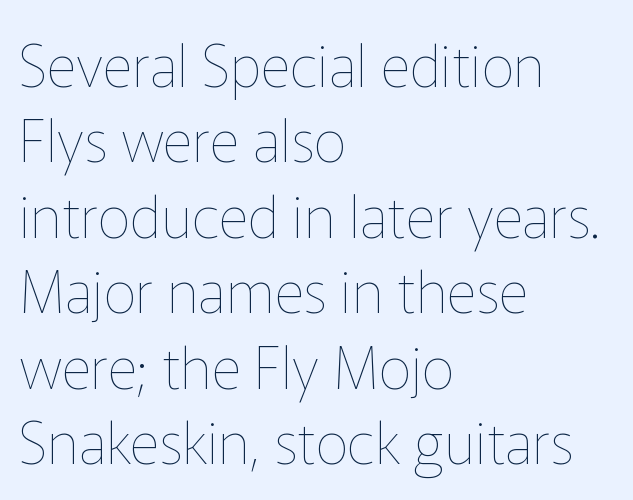
Stroke mass is kept to a normal reading level or below. The rendering anchors every line to the left-hand side. Posture: vertical. No extra tracking has been applied to these lines. Has an underline been added? It has not. The space between consecutive lines is moderate.
